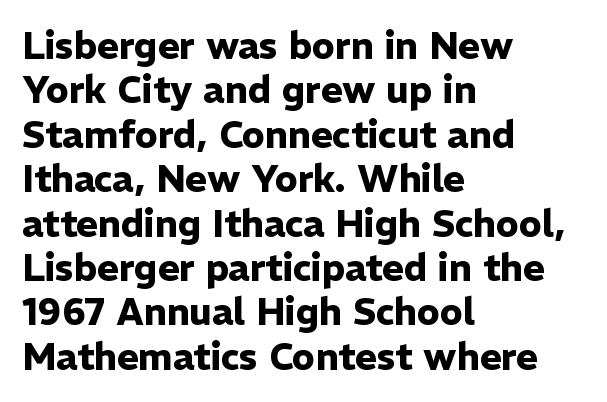
Q: Is the text bold? A: Yes.
Q: Is the text italic (slanted)? A: No, it is upright.
Q: Is the typeface a serif or a sans-serif typeface? A: Sans-serif.
Q: Is the text underlined? A: No.
Q: How is the paragraph aligned? A: Left-aligned.
Q: Is the spacing between letters normal or unusually wide? A: Normal.
Q: Width (condensed, normal, or wide)? A: Normal.
Q: Stroke contrast? A: Low.
Q: x-height? A: Medium.
Q: Monospaced? A: No.
